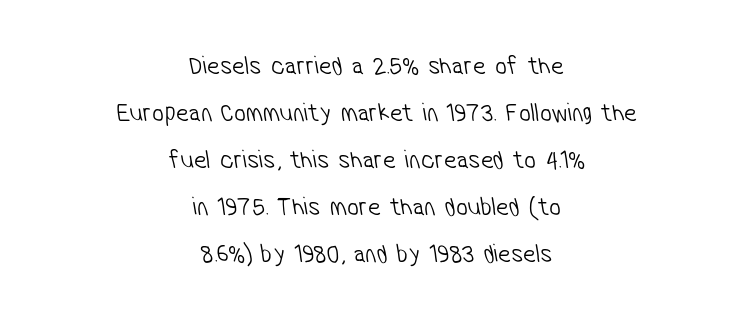
Q: Is the text bold? A: No.
Q: Is the text underlined? A: No.
Q: How is the paragraph aligned? A: Centered.
Q: Is the spacing between letters normal or unusually wide? A: Normal.
